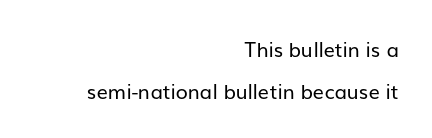
The image shows 20 px text type, upright; set right-aligned, loose line spacing (2.1x), normal letter spacing, not underlined.
